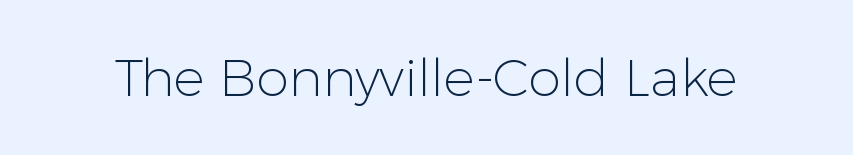
Q: Is the text bold? A: No.
Q: Is the text italic (slanted)? A: No, it is upright.
Q: Is the typeface a serif or a sans-serif typeface? A: Sans-serif.
Q: Is the text underlined? A: No.
Q: Is the spacing between letters normal or unusually wide? A: Normal.
Q: Width (condensed, normal, or wide)? A: Normal.
Q: Stroke contrast? A: Low.
Q: x-height? A: Medium.
Q: Monospaced? A: No.
